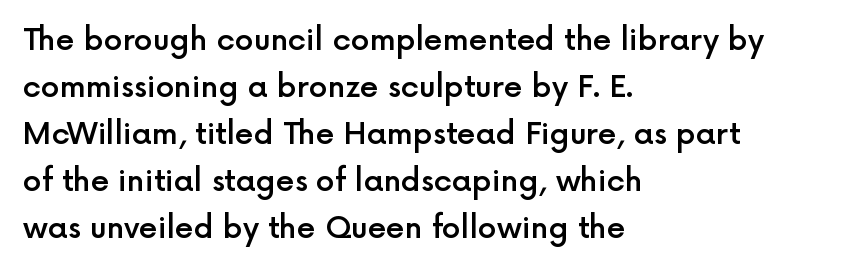
{"serif": "no", "italic": "no", "bold": "semi", "weight": "semibold", "width": "normal", "x_height": "medium", "monospaced": "no", "underline": "no", "align": "left", "line_spacing": "normal", "line_spacing_ratio": 1.57, "letter_spacing": "normal", "letter_spacing_em": 0.0, "glyph_px": 30}
